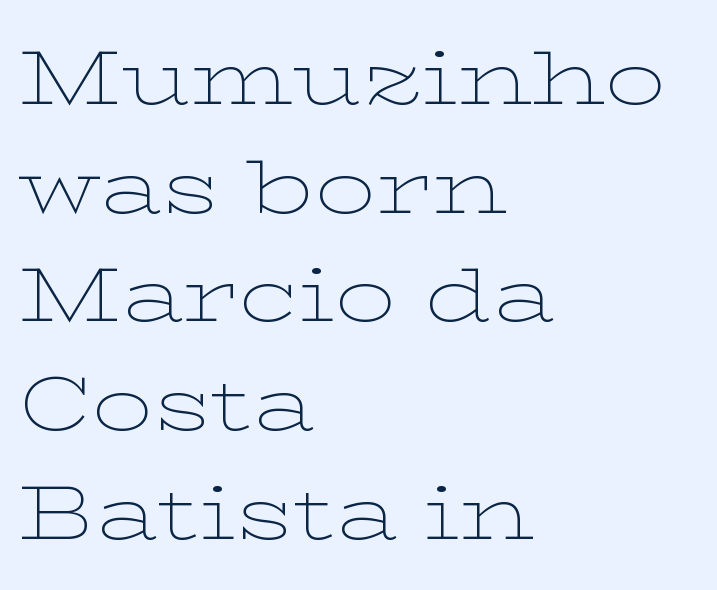
Q: Is the text bold? A: No.
Q: Is the text italic (slanted)? A: No, it is upright.
Q: Is the typeface a serif or a sans-serif typeface? A: Serif.
Q: Is the text underlined? A: No.
Q: How is the paragraph aligned? A: Left-aligned.
Q: Is the spacing between letters normal or unusually wide? A: Normal.
Q: Is the spacing between lines tight, normal or loose? A: Normal.
Q: Width (condensed, normal, or wide)? A: Wide.
Q: Stroke contrast? A: Low.
Q: x-height? A: Medium.
Q: Monospaced? A: No.
